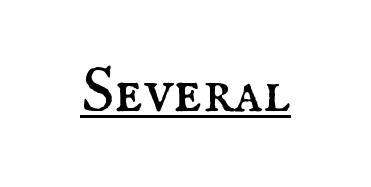
The image shows 65 px regular-weight serif type, upright; set normal letter spacing, underlined; medium stroke contrast and a small x-height.
